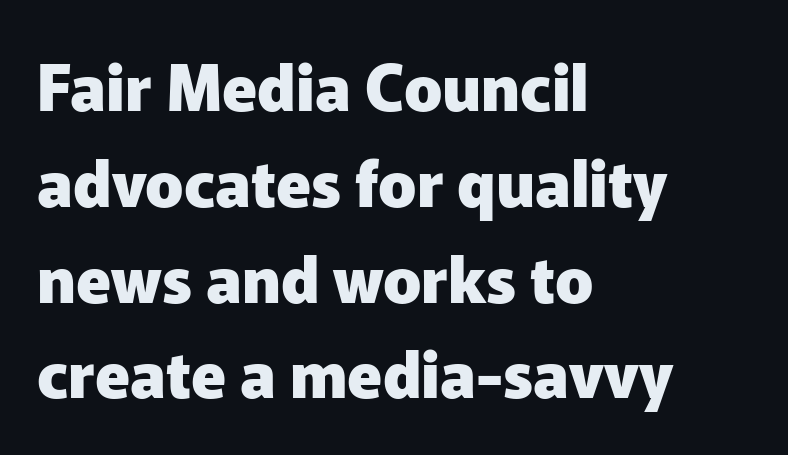
Q: Is the text bold? A: Yes.
Q: Is the text italic (slanted)? A: No, it is upright.
Q: Is the typeface a serif or a sans-serif typeface? A: Sans-serif.
Q: Is the text underlined? A: No.
Q: How is the paragraph aligned? A: Left-aligned.
Q: Is the spacing between letters normal or unusually wide? A: Normal.
Q: Is the spacing between lines tight, normal or loose? A: Normal.
Q: Width (condensed, normal, or wide)? A: Normal.
Q: Stroke contrast? A: Low.
Q: x-height? A: Medium.
Q: Monospaced? A: No.
